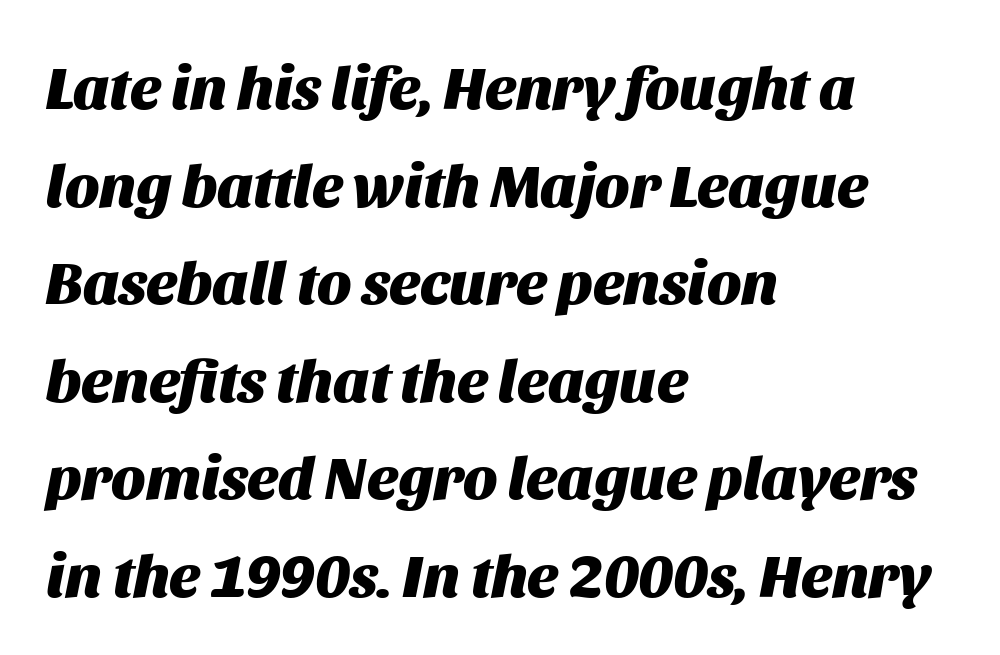
The passage shown is not underscored anywhere. An italicized treatment has been applied to the whole sample. Thick stems and heavy bowls — unmistakably bold. Looks like regular typesetting: each glyph gets only the width it needs. Visually the block forms a straight wall on the left and a jagged coastline on the right.
